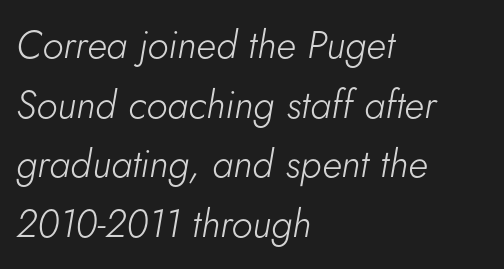
Is this a fixed-width face? No — the glyphs have proportional, varying widths. Quick note: interline space is typical. The passage shown is not bold in any degree. No word sits above an underline. Is the block centered? No — it sits flush against the left margin.
